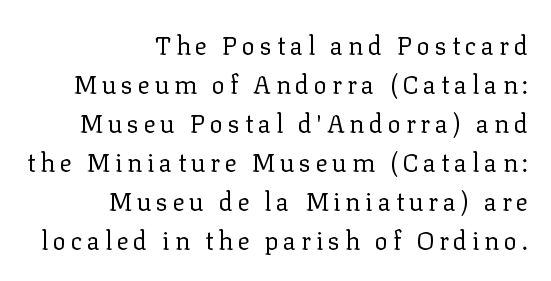
{"italic": "no", "bold": "no", "underline": "no", "align": "right", "line_spacing": "normal", "line_spacing_ratio": 1.56, "glyph_px": 25}
